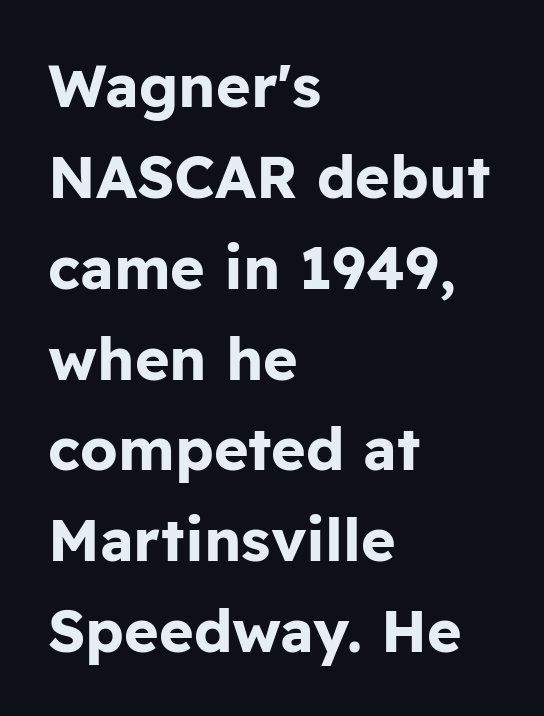
How are the letters spaced? Ordinarily, with no added tracking. The lettering holds an erect, upright posture throughout. Bold? Absolutely — the strokes are thick and heavy. Any mark beneath the type? The region is blank. The lines in this sample share a left origin and differ only in where they stop. A typesetter would label this face a sans.
